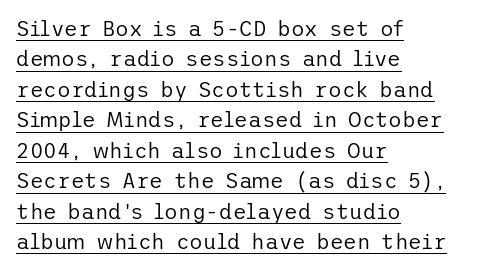
The image shows 21 px text type, upright; set left-aligned, normal line spacing (1.45x), normal letter spacing, underlined.
